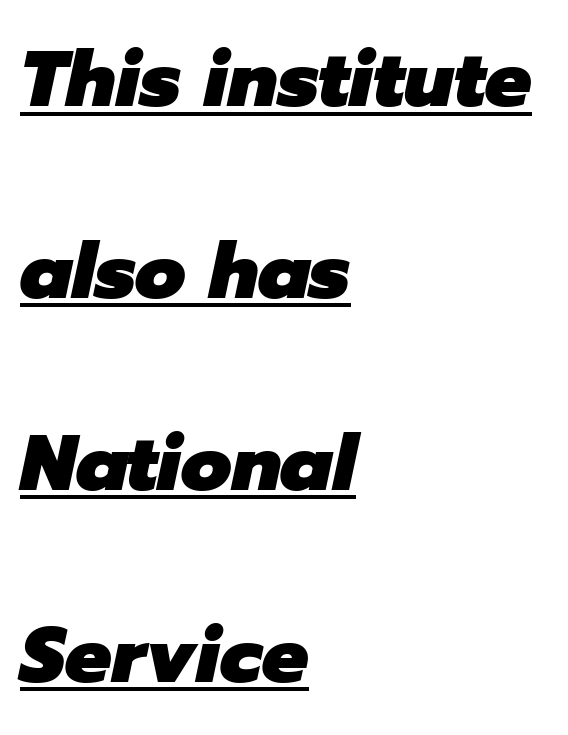
{"italic": "yes", "lean": "right", "slant_degrees": 12, "bold": "yes", "weight": "heavy", "width": "normal", "stroke_contrast": "low", "x_height": "medium", "monospaced": "no", "underline": "yes", "align": "left", "line_spacing": "loose", "line_spacing_ratio": 2.46, "letter_spacing": "normal", "letter_spacing_em": 0.0, "glyph_px": 78}
